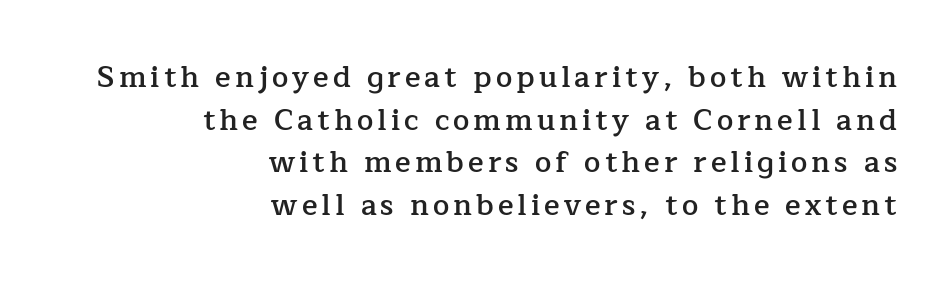
{"serif": "yes", "italic": "no", "bold": "semi", "weight": "semibold", "width": "normal", "stroke_contrast": "low", "x_height": "medium", "monospaced": "no", "underline": "no", "align": "right", "line_spacing": "normal", "line_spacing_ratio": 1.47, "glyph_px": 29}
